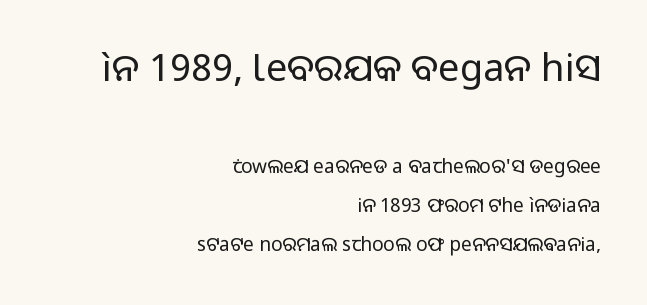
The image shows 38 px regular-weight sans-serif type, upright; set right-aligned, loose line spacing (2.06x), normal letter spacing, not underlined; the first (top) block is 2.0x larger; low stroke contrast and a medium x-height.
